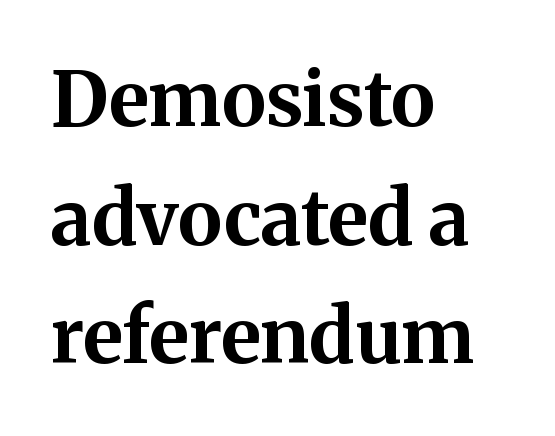
Q: Is the text bold? A: Yes.
Q: Is the text italic (slanted)? A: No, it is upright.
Q: Is the typeface a serif or a sans-serif typeface? A: Serif.
Q: Is the text underlined? A: No.
Q: How is the paragraph aligned? A: Left-aligned.
Q: Is the spacing between letters normal or unusually wide? A: Normal.
Q: Is the spacing between lines tight, normal or loose? A: Normal.
Q: Width (condensed, normal, or wide)? A: Normal.
Q: Stroke contrast? A: Medium.
Q: x-height? A: Medium.
Q: Monospaced? A: No.
